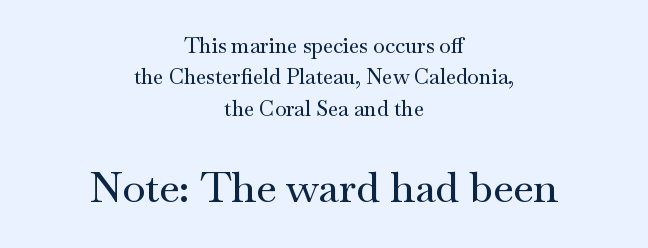
Q: Is the text italic (slanted)? A: No, it is upright.
Q: Is the typeface a serif or a sans-serif typeface? A: Serif.
Q: Is the text underlined? A: No.
Q: How is the paragraph aligned? A: Centered.
Q: Is the spacing between letters normal or unusually wide? A: Normal.
Q: Is the spacing between lines tight, normal or loose? A: Normal.
Q: Which block of text is set in a larger size, the first (top) or the second (bottom)? A: The second (bottom) one.
Q: Width (condensed, normal, or wide)? A: Wide.
Q: Stroke contrast? A: Medium.
Q: x-height? A: Small.
Q: Monospaced? A: No.
